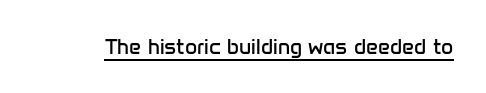
Q: Is the text bold? A: No.
Q: Is the text italic (slanted)? A: No, it is upright.
Q: Is the text underlined? A: Yes.
Q: Is the spacing between letters normal or unusually wide? A: Normal.
